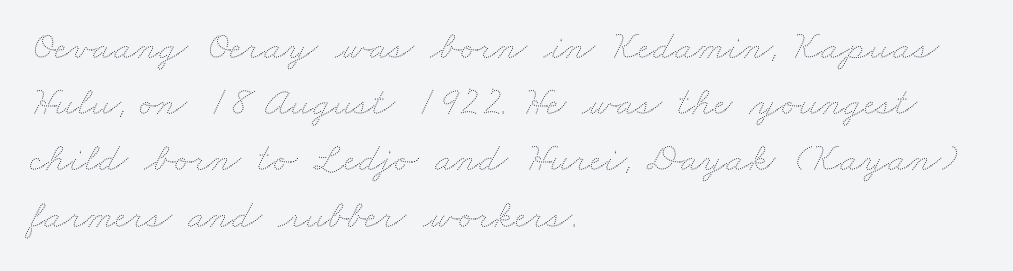
Q: Is the text bold? A: No.
Q: Is the text underlined? A: No.
Q: How is the paragraph aligned? A: Left-aligned.
Q: Is the spacing between letters normal or unusually wide? A: Normal.
Q: Is the spacing between lines tight, normal or loose? A: Normal.
Q: Width (condensed, normal, or wide)? A: Wide.
Q: Stroke contrast? A: Medium.
Q: x-height? A: Small.
Q: Monospaced? A: No.
